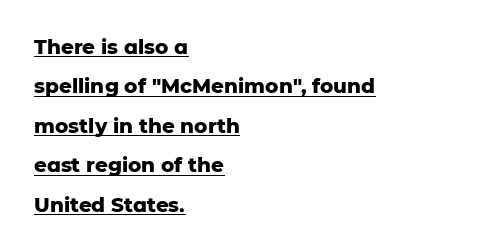
The image shows 20 px bold type, upright; set left-aligned, loose line spacing (1.97x), normal letter spacing, underlined.
